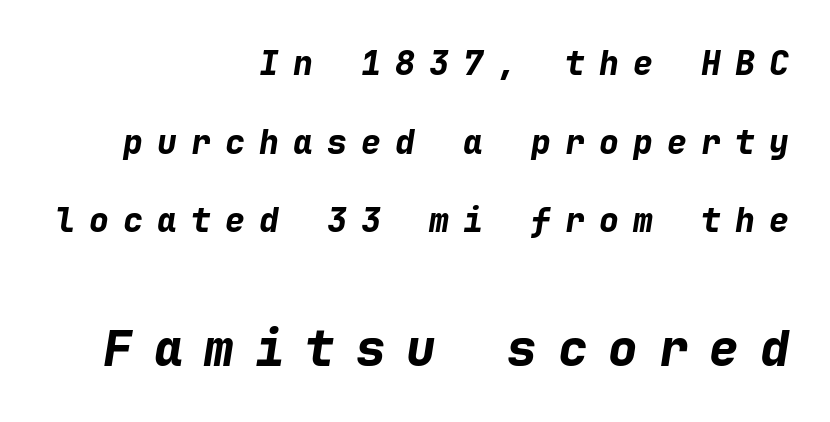
The image shows 49 px bold type, italic (leaning right), monospaced; set right-aligned, loose line spacing (2.38x), unusually wide letter spacing (+0.43 em), not underlined; the second (bottom) block is 1.48x larger; low stroke contrast and a medium x-height.
